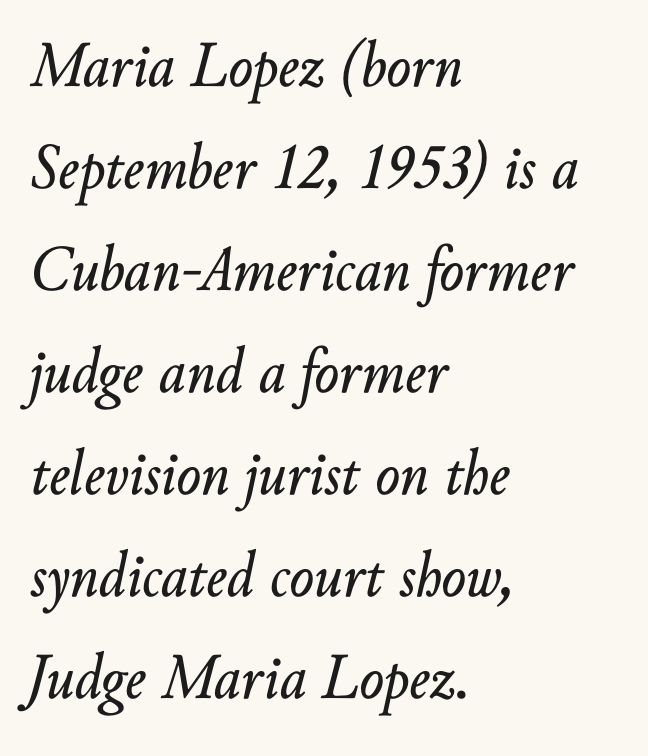
Honestly, there is no underline to notice here at all. The compositor pushed each line to the left boundary. The lettering tilts uniformly, giving the passage an italic look. The letters advance in unequal steps, a hallmark of proportional type. Short note: letters normally spaced.
